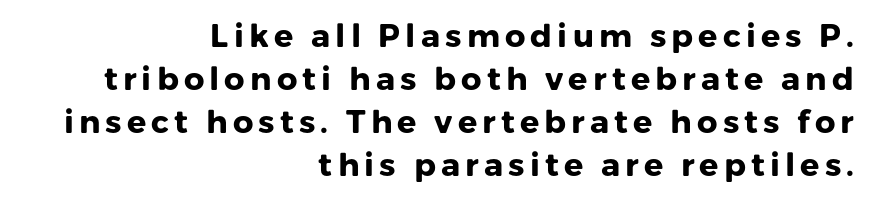
Q: Is the text bold? A: Yes.
Q: Is the text italic (slanted)? A: No, it is upright.
Q: Is the typeface a serif or a sans-serif typeface? A: Sans-serif.
Q: Is the text underlined? A: No.
Q: How is the paragraph aligned? A: Right-aligned.
Q: Is the spacing between lines tight, normal or loose? A: Normal.
Q: Width (condensed, normal, or wide)? A: Normal.
Q: Stroke contrast? A: Low.
Q: x-height? A: Medium.
Q: Monospaced? A: No.
